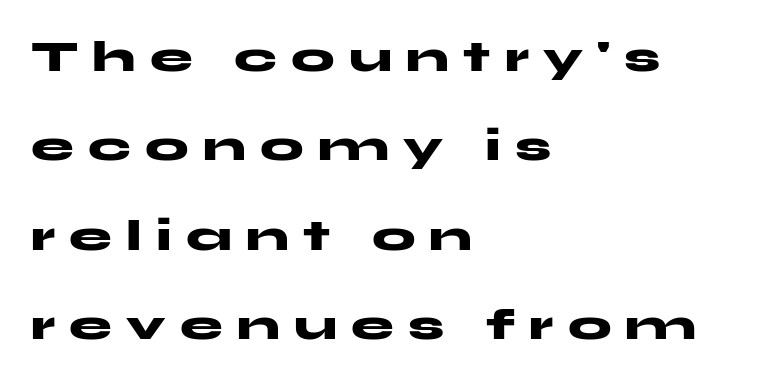
Layout note: lines flush left. Unlike italic type, these characters show no tilt at all. Compared with an ordinary text face, these strokes are far heavier — a full bold. The space between consecutive lines is lavish. The text was rendered using a sans face with plain stroke endings.
